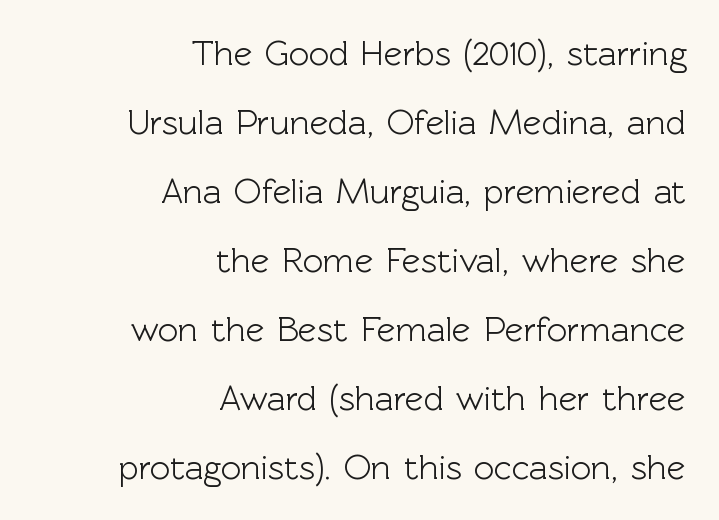
The image shows 35 px sans-serif type, upright; set right-aligned, loose line spacing (1.97x), normal letter spacing, not underlined; a medium x-height.
